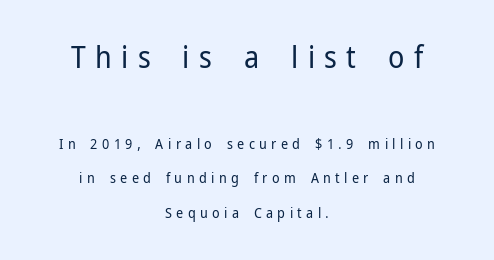
The image shows 30 px regular-weight sans-serif type, upright; set centered, loose line spacing (2.44x), unusually wide letter spacing (+0.31 em), not underlined; the first (top) block is 2.14x larger; low stroke contrast and a medium x-height.
